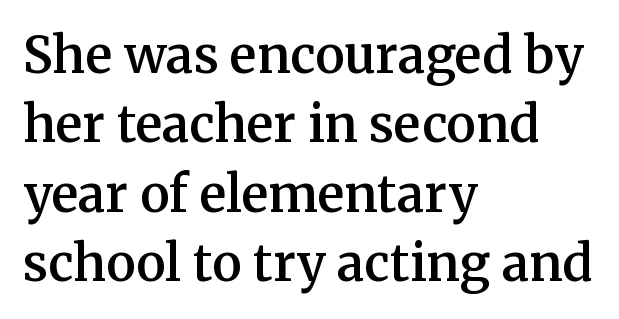
Q: Is the text bold? A: Semi-bold.
Q: Is the text italic (slanted)? A: No, it is upright.
Q: Is the typeface a serif or a sans-serif typeface? A: Serif.
Q: Is the text underlined? A: No.
Q: How is the paragraph aligned? A: Left-aligned.
Q: Is the spacing between letters normal or unusually wide? A: Normal.
Q: Is the spacing between lines tight, normal or loose? A: Normal.
Q: Width (condensed, normal, or wide)? A: Normal.
Q: Stroke contrast? A: Medium.
Q: x-height? A: Medium.
Q: Monospaced? A: No.
